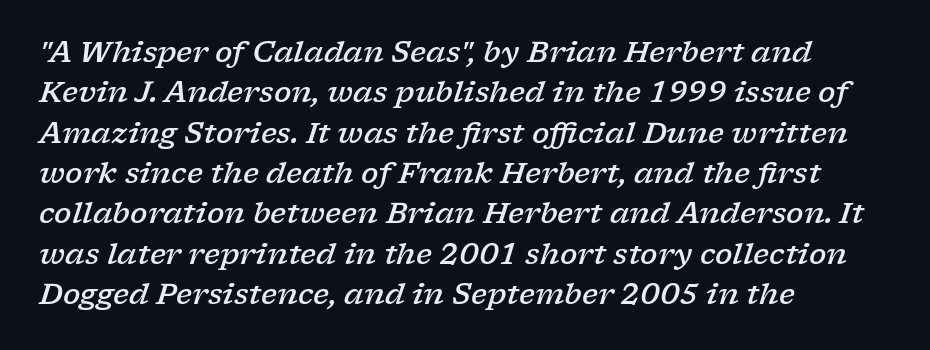
The image shows 29 px semibold, wide serif type, italic (leaning right); set left-aligned, normal line spacing (1.39x), normal letter spacing, not underlined; low stroke contrast and a medium x-height.
